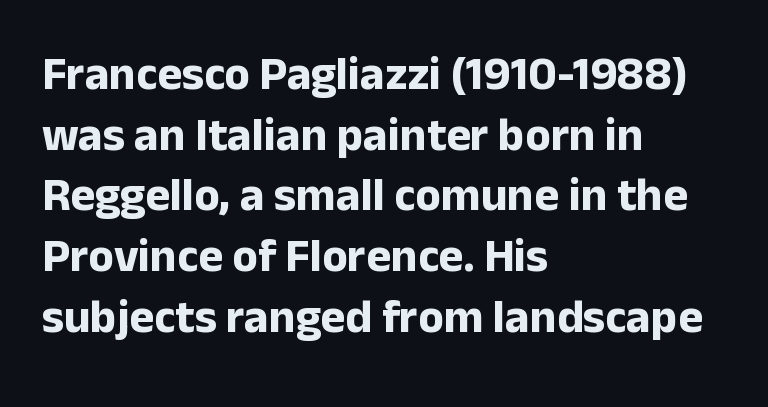
The image shows 47 px bold sans-serif type, upright; set left-aligned, normal line spacing (1.29x), normal letter spacing, not underlined; low stroke contrast and a medium x-height.
